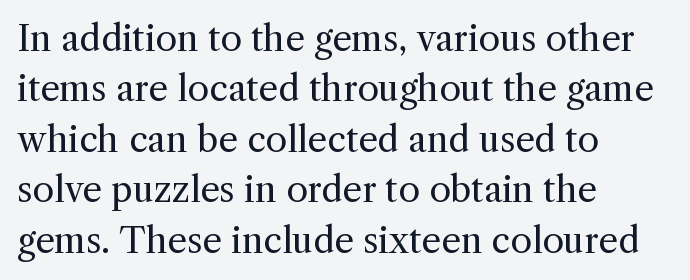
{"serif": "yes", "italic": "no", "bold": "no", "weight": "regular", "width": "normal", "x_height": "medium", "monospaced": "no", "underline": "no", "align": "left", "line_spacing": "normal", "line_spacing_ratio": 1.44, "letter_spacing": "normal", "letter_spacing_em": 0.0, "glyph_px": 35}
